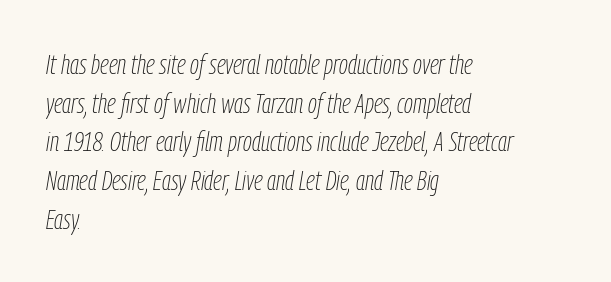
Q: Is the text bold? A: No.
Q: Is the text italic (slanted)? A: Yes, it leans right by about 9 degrees.
Q: Is the text underlined? A: No.
Q: How is the paragraph aligned? A: Left-aligned.
Q: Is the spacing between letters normal or unusually wide? A: Normal.
Q: Is the spacing between lines tight, normal or loose? A: Normal.
Q: Width (condensed, normal, or wide)? A: Condensed.
Q: Stroke contrast? A: Low.
Q: x-height? A: Medium.
Q: Monospaced? A: No.
